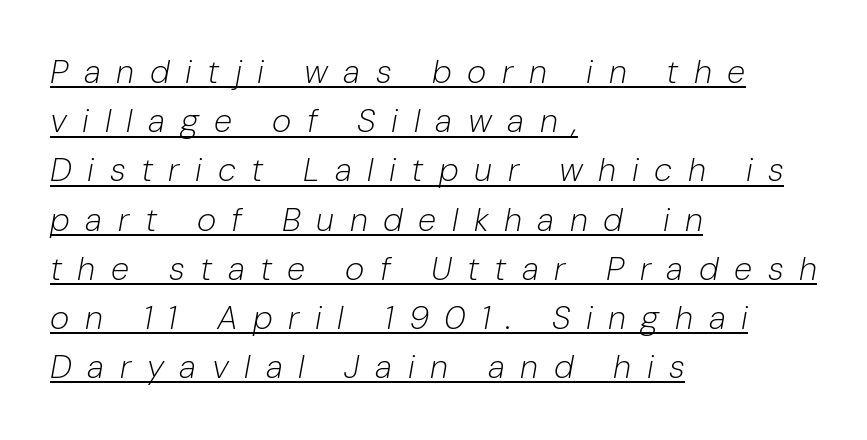
Think standard paragraph weight, or any step lighter than that. Caption: lettering with a line underneath. Students, observe: this is what conventionally led text looks like. A typesetter would call this heavily tracked-out type.
